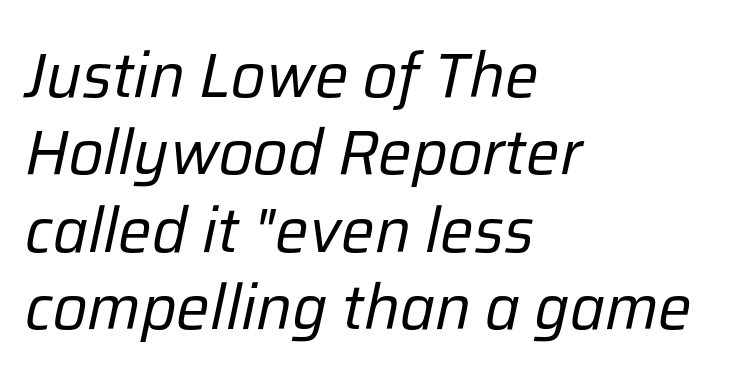
The image shows 63 px regular-weight type, italic (leaning right); set left-aligned, line spacing 1.23x, normal letter spacing, not underlined; low stroke contrast and a medium x-height.
